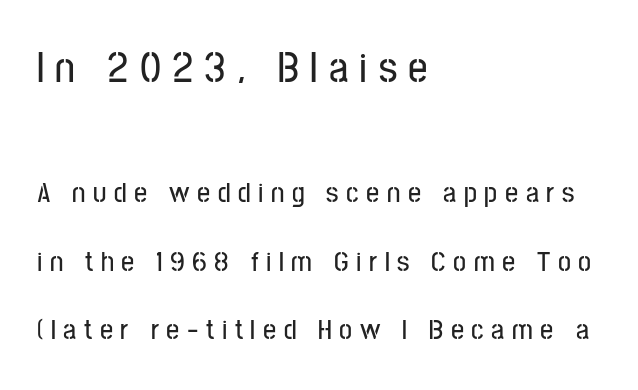
Q: Is the text italic (slanted)? A: No, it is upright.
Q: Is the typeface a serif or a sans-serif typeface? A: Sans-serif.
Q: Is the text underlined? A: No.
Q: How is the paragraph aligned? A: Left-aligned.
Q: Is the spacing between letters normal or unusually wide? A: Unusually wide.
Q: Is the spacing between lines tight, normal or loose? A: Loose.
Q: Which block of text is set in a larger size, the first (top) or the second (bottom)? A: The first (top) one.
Q: Width (condensed, normal, or wide)? A: Condensed.
Q: Stroke contrast? A: Low.
Q: x-height? A: Medium.
Q: Monospaced? A: No.
